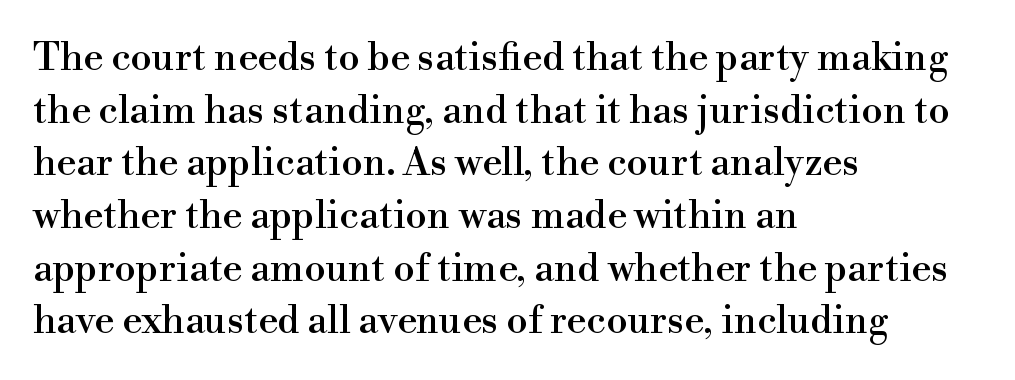
The gaps between neighbouring characters are ordinary and unremarkable. The letters stand straight up with perfectly vertical stems. The ragged edge is on the right, which tells us the setting is flush left. Note: serifs present on the glyphs.
